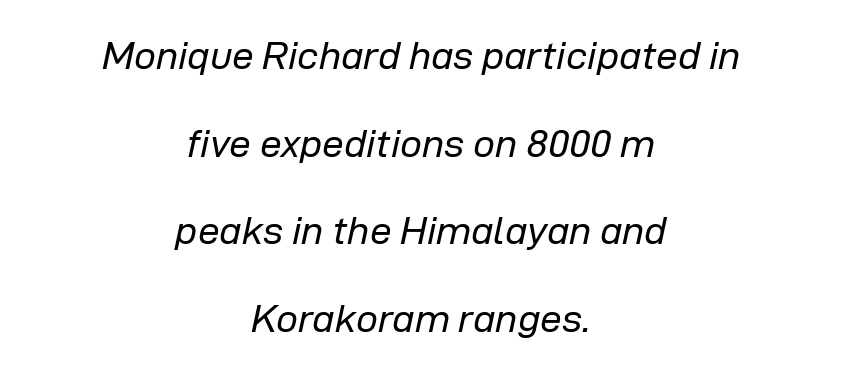
{"italic": "yes", "lean": "right", "slant_degrees": 12, "bold": "no", "weight": "regular", "width": "normal", "stroke_contrast": "low", "x_height": "medium", "monospaced": "no", "underline": "no", "align": "center", "line_spacing": "loose", "line_spacing_ratio": 2.25, "letter_spacing": "normal", "letter_spacing_em": 0.0, "glyph_px": 39}
